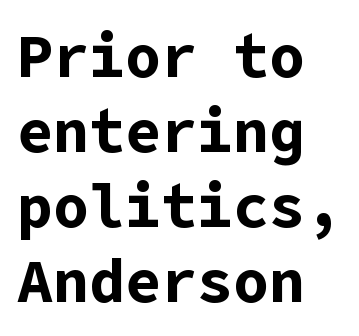
{"serif": "no", "italic": "no", "bold": "yes", "weight": "bold", "width": "normal", "stroke_contrast": "low", "x_height": "medium", "underline": "no", "align": "left", "line_spacing": "normal", "line_spacing_ratio": 1.25, "letter_spacing": "normal", "letter_spacing_em": 0.0, "glyph_px": 60}
